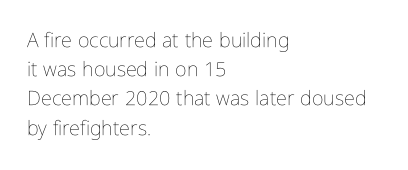
A normal amount of white space separates one row of letters from the next. The foot of each line stays bare and open. The ragged edge is on the right, which tells us the setting is flush left. This sample uses an upright cut, with every glyph sitting square on the baseline. No chunkiness to these letters — they're not bold. Does extra space separate the letters? No, they use regular spacing.
